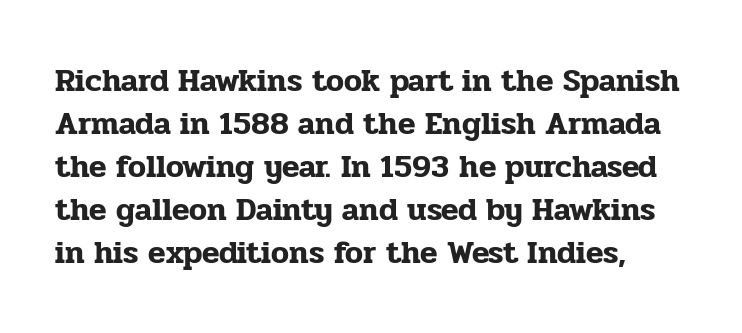
{"serif": "yes", "italic": "no", "width": "normal", "stroke_contrast": "low", "x_height": "medium", "monospaced": "no", "underline": "no", "line_spacing": "normal", "line_spacing_ratio": 1.34, "letter_spacing": "normal", "letter_spacing_em": 0.0, "glyph_px": 32}
